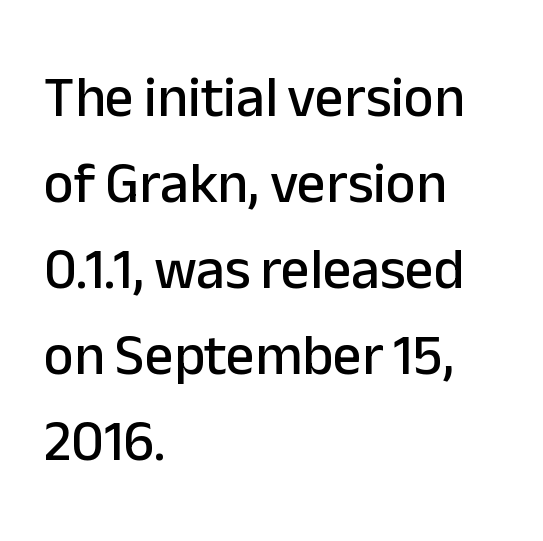
{"serif": "no", "italic": "no", "width": "normal", "stroke_contrast": "low", "x_height": "medium", "monospaced": "no", "underline": "no", "align": "left", "line_spacing": "normal", "line_spacing_ratio": 1.51, "letter_spacing": "normal", "letter_spacing_em": 0.0, "glyph_px": 57}
